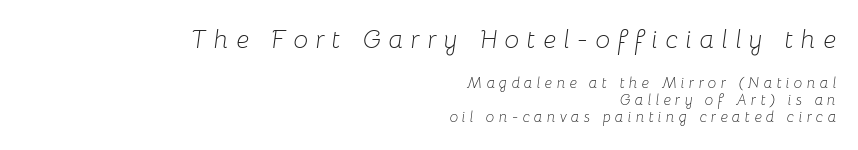
Descenders hang freely into open space. A student would call this right alignment; a typographer would say flush right, rag left. The passage shown begins with its larger block and ends with its smaller one. Ink coverage per letter is moderate at most. Looking at the ascenders, they clearly lean.
